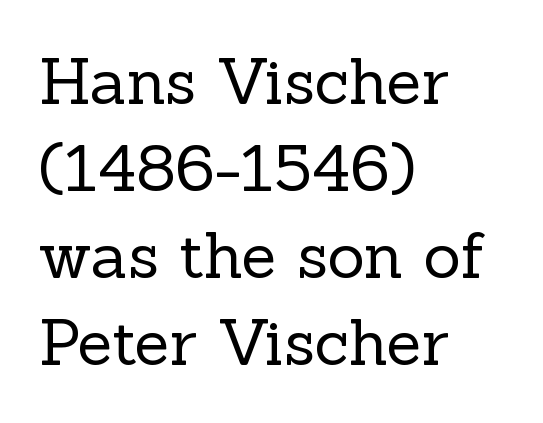
Q: Is the text bold? A: No.
Q: Is the text italic (slanted)? A: No, it is upright.
Q: Is the typeface a serif or a sans-serif typeface? A: Serif.
Q: Is the text underlined? A: No.
Q: How is the paragraph aligned? A: Left-aligned.
Q: Is the spacing between letters normal or unusually wide? A: Normal.
Q: Is the spacing between lines tight, normal or loose? A: Normal.
Q: Width (condensed, normal, or wide)? A: Normal.
Q: x-height? A: Medium.
Q: Monospaced? A: No.
